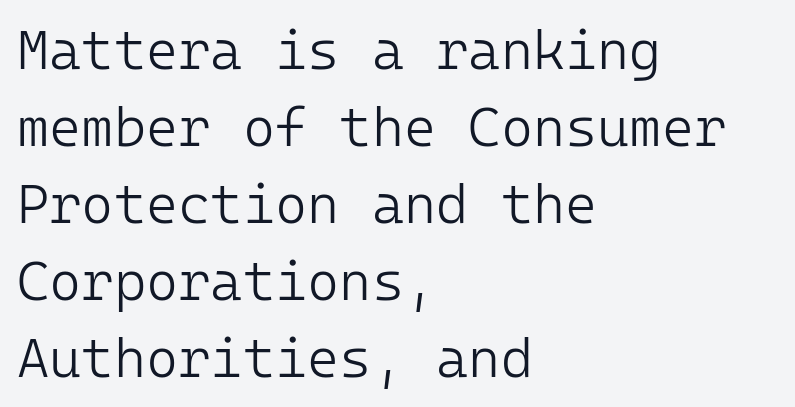
The glyphs in this specimen are sans serif. One glance says typical: line gaps are just what's usual. No extra ink here — the face is not bold. The paragraph has a hard left edge and a soft right edge.
